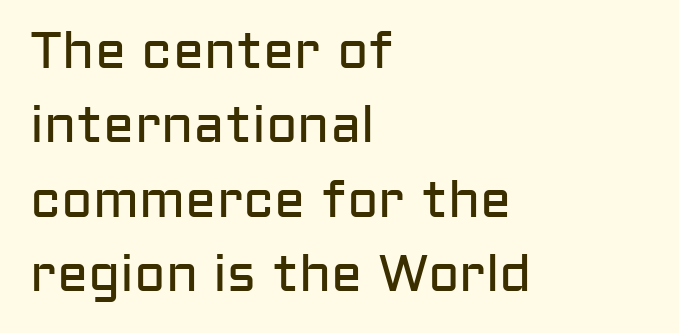
Descenders hang freely into open space. Successive baselines arrive at the customary interval. The rag falls on the right side of this text block. Each stroke keeps to a modest, everyday thickness or less. Ascenders rise straight up at ninety degrees. Here the designer chose a conventional face with non-uniform glyph widths.
